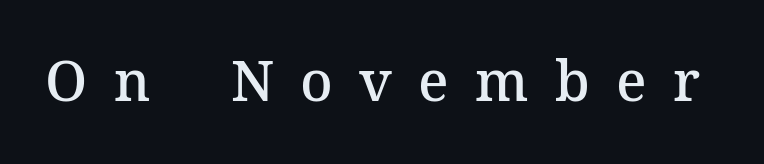
The image shows 56 px semibold serif type, upright; set unusually wide letter spacing (+0.47 em), not underlined; medium stroke contrast and a medium x-height.
